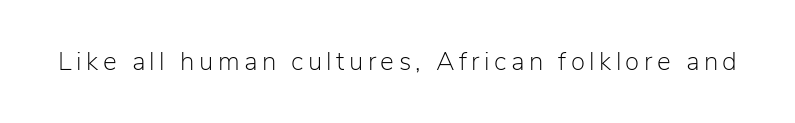
On a weight scale, this lands at 450 or below. The gap between lines stays unmarked. Notice how the stems are strictly vertical — no italics here.
